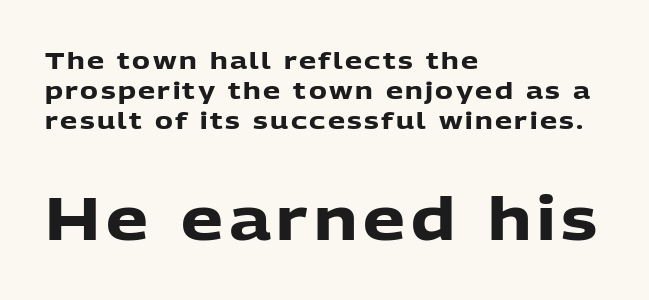
Q: Is the text bold? A: Yes.
Q: Is the text italic (slanted)? A: No, it is upright.
Q: Is the typeface a serif or a sans-serif typeface? A: Sans-serif.
Q: Is the text underlined? A: No.
Q: How is the paragraph aligned? A: Left-aligned.
Q: Is the spacing between lines tight, normal or loose? A: Normal.
Q: Which block of text is set in a larger size, the first (top) or the second (bottom)? A: The second (bottom) one.
Q: Width (condensed, normal, or wide)? A: Normal.
Q: Stroke contrast? A: Low.
Q: x-height? A: Medium.
Q: Monospaced? A: No.
